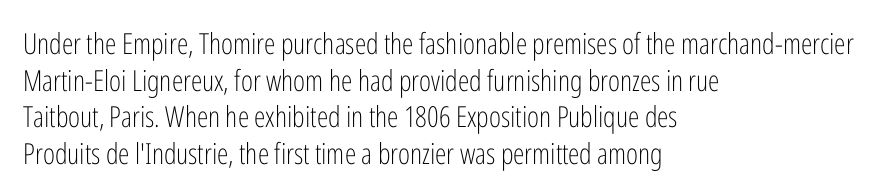
Character widths vary here, with narrow letters taking less room than wide ones. Nobody drew a line under any word here. Stems here are at most as thick as an everyday book face. No extra tracking has been applied to these lines.
